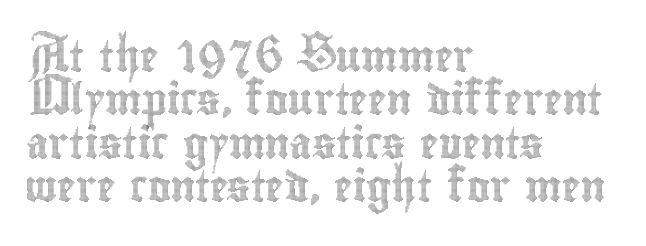
Ascenders rise straight up at ninety degrees. Each word holds together tightly as a unit, with standard inter-letter gaps. This sample keeps an unexceptional amount of space between lines. Unmarked baselines from the first word to the last.
